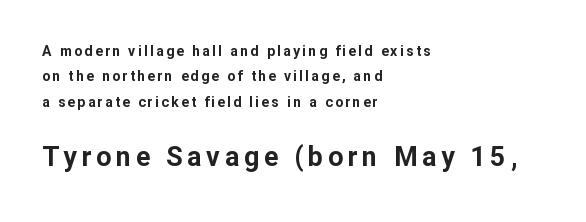
Typographic density is high because the face is bold. Nobody drew a line under any word here. Scale increases going downward across the two blocks. Which margin do the lines hug? The left one — the right edge is uneven. A typesetter would mark this as roman, not italic.
